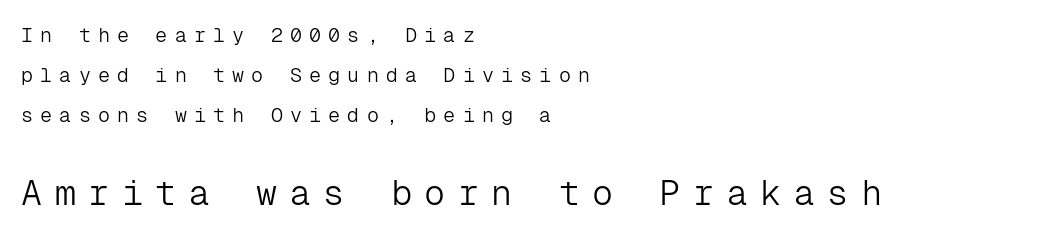
{"serif": "no", "italic": "no", "bold": "no", "weight": "light", "width": "normal", "stroke_contrast": "low", "x_height": "medium", "monospaced": "yes", "underline": "no", "align": "left", "line_spacing": "loose", "line_spacing_ratio": 2.0, "letter_spacing": "wide", "letter_spacing_em": 0.36, "larger_block": "second", "size_ratio": 1.75, "glyph_px": 35}
